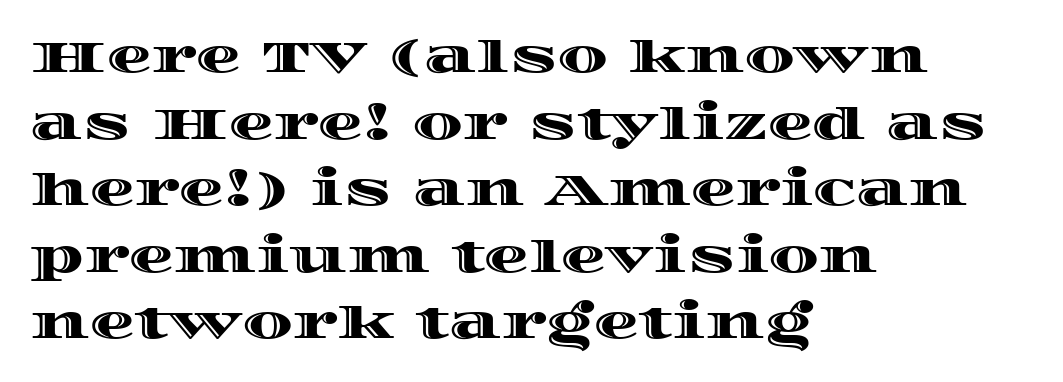
The image shows 45 px wide type, upright; set left-aligned, normal line spacing (1.48x), normal letter spacing, not underlined; a large x-height.
